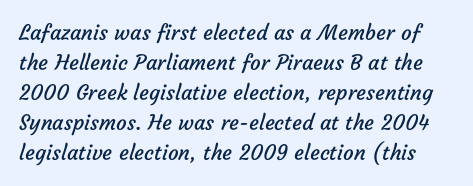
{"bold": "no", "underline": "no", "line_spacing": "normal", "line_spacing_ratio": 1.43, "letter_spacing": "normal", "letter_spacing_em": 0.0, "glyph_px": 21}
